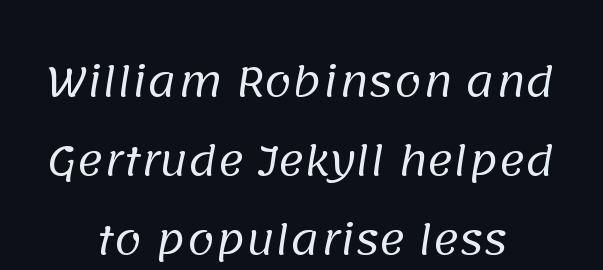
{"serif": "no", "bold": "no", "weight": "regular", "width": "normal", "stroke_contrast": "low", "x_height": "large", "monospaced": "no", "underline": "no", "align": "center", "line_spacing": "loose", "line_spacing_ratio": 1.97, "letter_spacing": "normal", "letter_spacing_em": 0.0, "glyph_px": 40}
